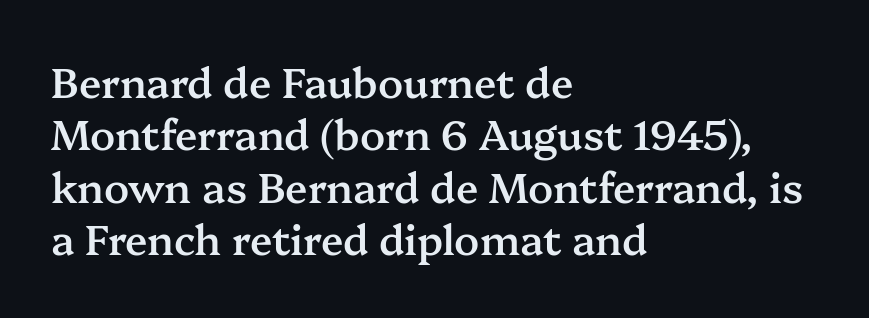
Weight check: semibold — heavier than regular, not quite bold. If you drew a ruler down the left edge, every line would touch it. Proportional: the letters do not fall into vertical columns. The string is rendered with underlining switched off. Typographically, this falls in the serif category. Observe the ordinary spacing: letters are neighbours, not strangers.
